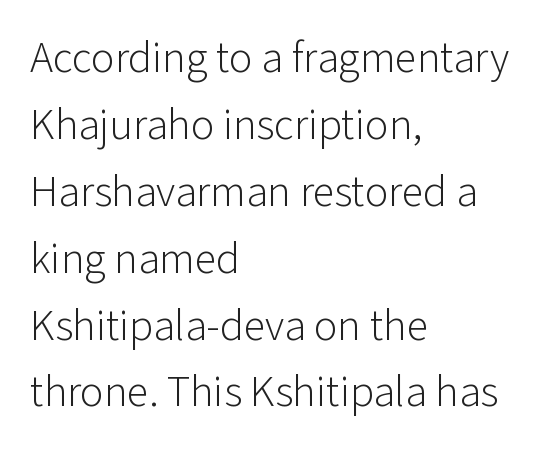
Unbolded letterforms with no extra heft. Check under the words: just untouched page. Do the characters align in a grid? No, the font is proportional. Reading down the block, your eye returns to a fixed left position each line. Notice how descenders clear the ascenders below comfortably — that's standard leading. Inter-character spacing is left at the font's built-in metrics.
